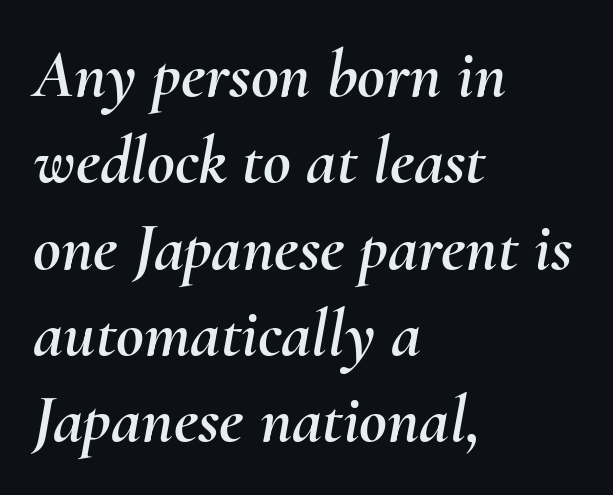
{"italic": "yes", "lean": "right", "slant_degrees": 10, "width": "normal", "stroke_contrast": "medium", "x_height": "small", "monospaced": "no", "underline": "no", "align": "left", "line_spacing": "normal", "line_spacing_ratio": 1.27, "letter_spacing": "normal", "letter_spacing_em": 0.0, "glyph_px": 68}
